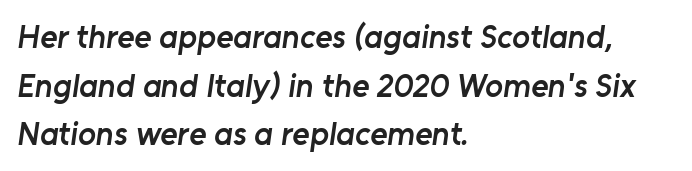
Q: Is the text bold? A: Semi-bold.
Q: Is the typeface a serif or a sans-serif typeface? A: Sans-serif.
Q: Is the text underlined? A: No.
Q: How is the paragraph aligned? A: Left-aligned.
Q: Is the spacing between letters normal or unusually wide? A: Normal.
Q: Is the spacing between lines tight, normal or loose? A: Normal.
Q: Width (condensed, normal, or wide)? A: Normal.
Q: Stroke contrast? A: Low.
Q: x-height? A: Medium.
Q: Monospaced? A: No.
